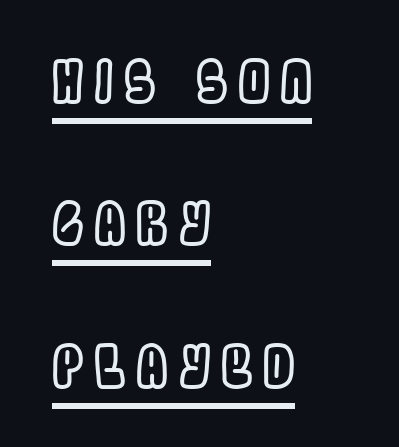
A continuous stroke trails under the words, as in a hyperlink. The passage shown is typed in a proportional face where columns would drift. The vertical gap from one line to the next is large. The font's upright variant was chosen for this text. A student would call this left alignment; a typographer would say flush left, rag right.
